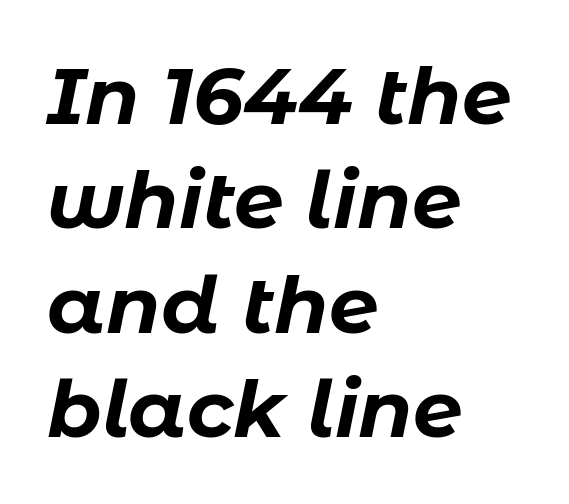
Q: Is the text bold? A: Yes.
Q: Is the text italic (slanted)? A: Yes, it leans right by about 11 degrees.
Q: Is the text underlined? A: No.
Q: How is the paragraph aligned? A: Left-aligned.
Q: Is the spacing between letters normal or unusually wide? A: Normal.
Q: Is the spacing between lines tight, normal or loose? A: Normal.
Q: Width (condensed, normal, or wide)? A: Normal.
Q: Stroke contrast? A: Low.
Q: x-height? A: Medium.
Q: Monospaced? A: No.
